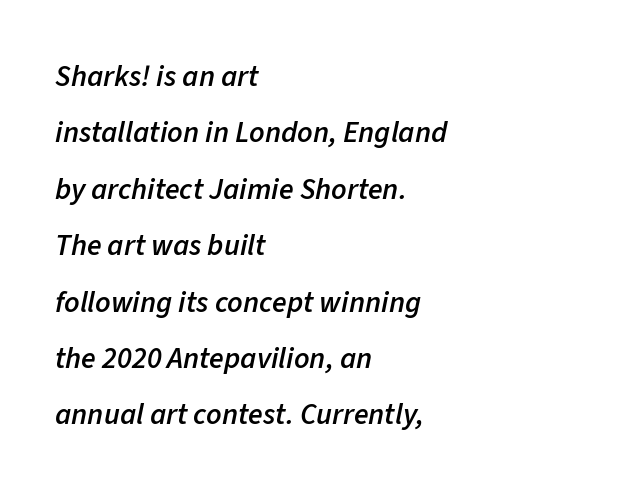
These lines carry some extra weight — a demibold, not a full bold. Descenders hang freely into open space. Tracking value appears to be zero — textbook default spacing. Every row of glyphs begins at an identical x-position on the left. There's an unmistakable incline to the writing here.
